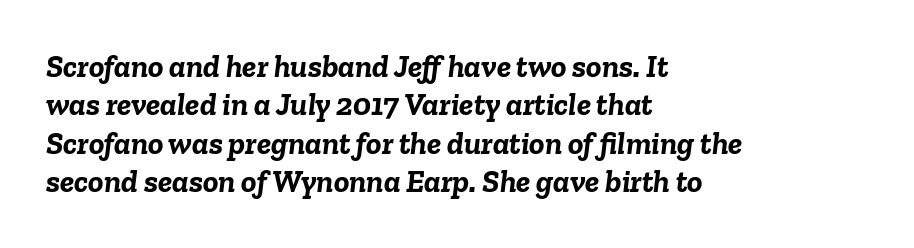
The image shows 32 px semibold type, italic (leaning right); set left-aligned, line spacing 1.2x, normal letter spacing, not underlined; low stroke contrast and a medium x-height.
